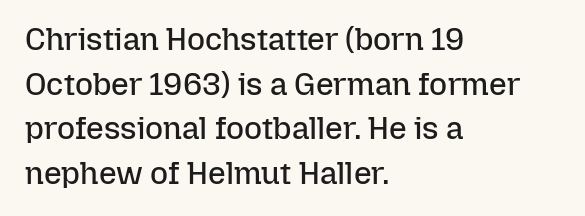
{"italic": "no", "bold": "no", "weight": "regular", "width": "normal", "stroke_contrast": "low", "x_height": "medium", "monospaced": "no", "underline": "no", "align": "left", "line_spacing": "normal", "line_spacing_ratio": 1.44, "letter_spacing": "normal", "letter_spacing_em": 0.0, "glyph_px": 31}
